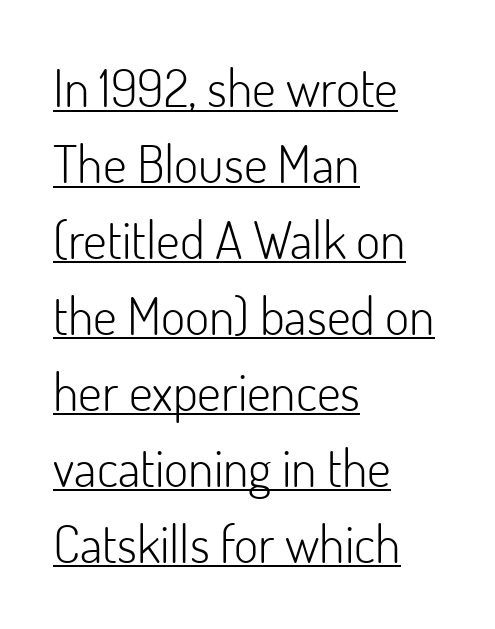
The image shows 52 px light sans-serif type, upright; set left-aligned, normal line spacing (1.46x), normal letter spacing, underlined; low stroke contrast and a small x-height.
